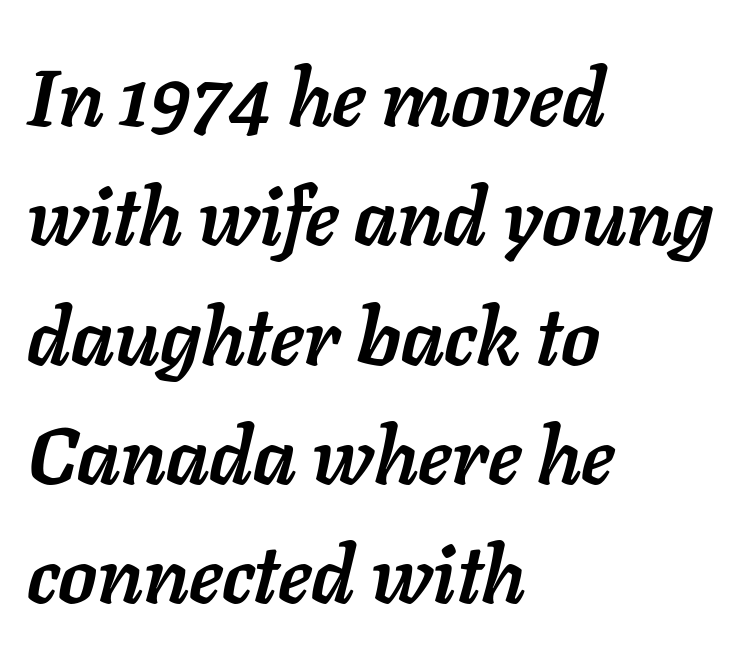
The face used here is proportionally spaced, like ordinary book or web type. Leading: standard. One-word summary of the alignment: left. Notice how the stems are inclined rather than vertical — that's the hallmark of italics. In terms of letterspacing, this is plain default setting.
